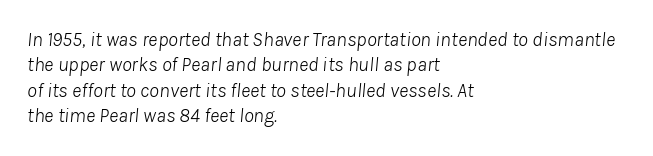
{"italic": "yes", "lean": "right", "slant_degrees": 8, "bold": "no", "underline": "no", "align": "left", "line_spacing": "normal", "line_spacing_ratio": 1.27, "letter_spacing": "normal", "letter_spacing_em": 0.0, "glyph_px": 20}
